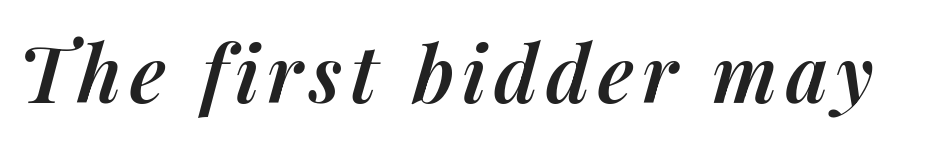
Q: Is the text bold? A: Semi-bold.
Q: Is the text italic (slanted)? A: Yes, it leans right by about 14 degrees.
Q: Is the text underlined? A: No.
Q: Width (condensed, normal, or wide)? A: Normal.
Q: Stroke contrast? A: Medium.
Q: x-height? A: Medium.
Q: Monospaced? A: No.
